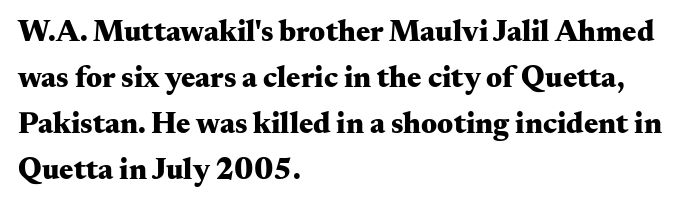
Q: Is the text bold? A: Yes.
Q: Is the text italic (slanted)? A: No, it is upright.
Q: Is the typeface a serif or a sans-serif typeface? A: Serif.
Q: Is the text underlined? A: No.
Q: How is the paragraph aligned? A: Left-aligned.
Q: Is the spacing between letters normal or unusually wide? A: Normal.
Q: Is the spacing between lines tight, normal or loose? A: Normal.
Q: Width (condensed, normal, or wide)? A: Wide.
Q: Stroke contrast? A: Medium.
Q: x-height? A: Small.
Q: Monospaced? A: No.
